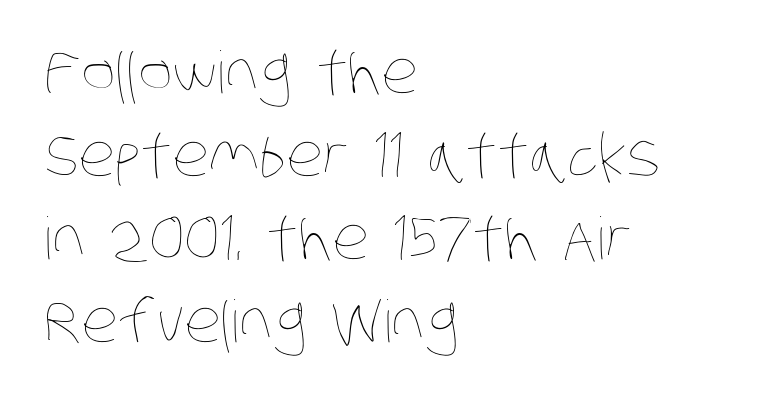
Q: Is the text bold? A: No.
Q: Is the text underlined? A: No.
Q: How is the paragraph aligned? A: Left-aligned.
Q: Is the spacing between letters normal or unusually wide? A: Normal.
Q: Is the spacing between lines tight, normal or loose? A: Normal.
Q: Width (condensed, normal, or wide)? A: Condensed.
Q: Stroke contrast? A: Low.
Q: x-height? A: Large.
Q: Monospaced? A: No.
